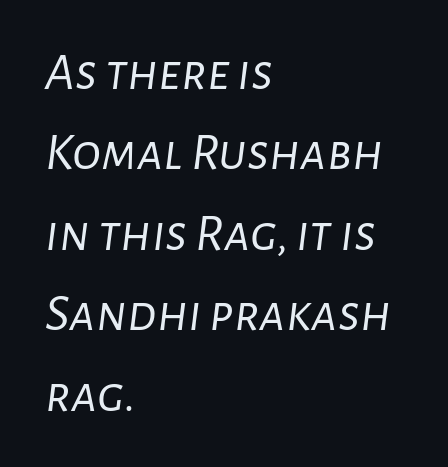
Think standard paragraph weight, or any step lighter than that. The lines are quadded left. Words appear dense and cohesive because spacing is normal. Vertically, the passage feels balanced, rows spaced as you'd expect. Descenders hang freely into open space.
